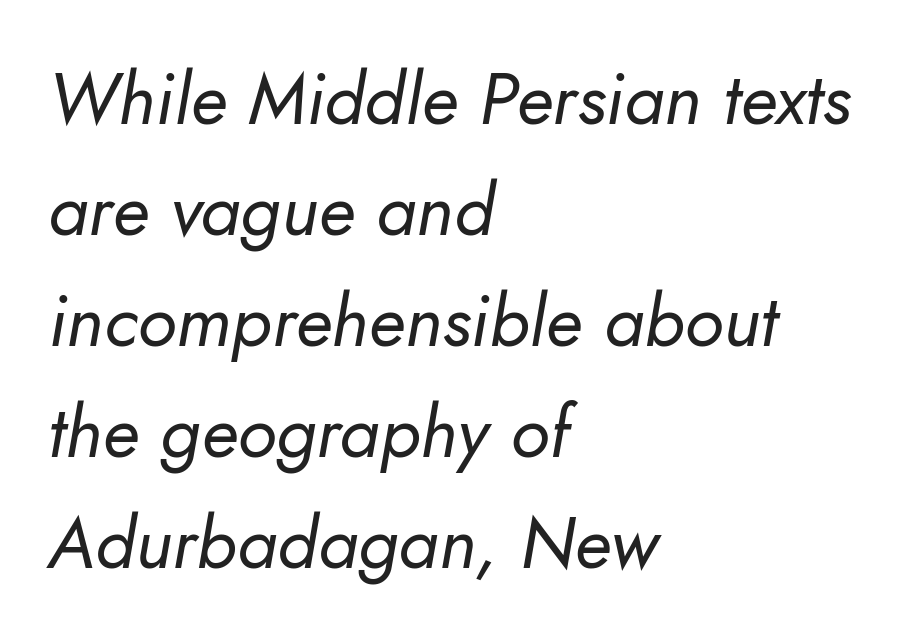
Q: Is the text bold? A: No.
Q: Is the text italic (slanted)? A: Yes, it leans right by about 10 degrees.
Q: Is the text underlined? A: No.
Q: How is the paragraph aligned? A: Left-aligned.
Q: Is the spacing between letters normal or unusually wide? A: Normal.
Q: Is the spacing between lines tight, normal or loose? A: Normal.
Q: Width (condensed, normal, or wide)? A: Normal.
Q: Stroke contrast? A: Low.
Q: x-height? A: Small.
Q: Monospaced? A: No.
